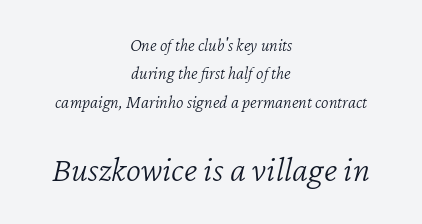
The string is rendered with underlining switched off. Alignment: centered. These two chunks differ in scale, with the bottom chunk taking the larger measure. A normal amount of white space separates one row of letters from the next.
